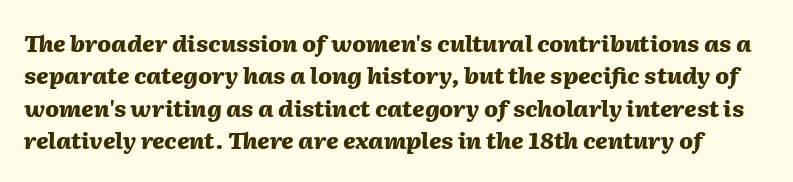
The image shows 23 px bold type, italic (leaning right); set normal line spacing (1.41x), normal letter spacing, not underlined.
